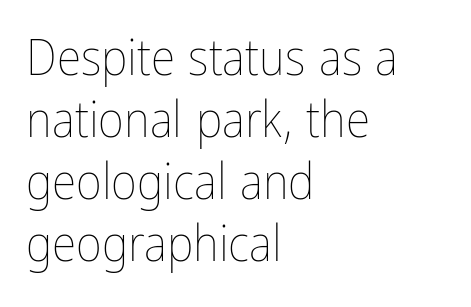
The image shows 50 px thin, condensed type, upright; set left-aligned, line spacing 1.24x, normal letter spacing, not underlined; low stroke contrast and a medium x-height.
